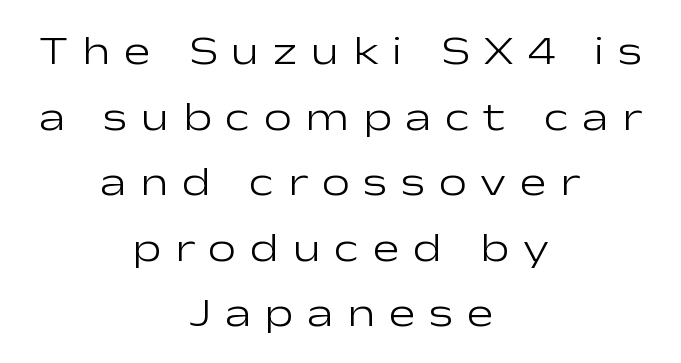
{"serif": "no", "italic": "no", "bold": "no", "weight": "light", "width": "wide", "stroke_contrast": "low", "x_height": "medium", "monospaced": "no", "underline": "no", "align": "center", "line_spacing": "normal", "line_spacing_ratio": 1.64, "letter_spacing": "wide", "letter_spacing_em": 0.34, "glyph_px": 40}
